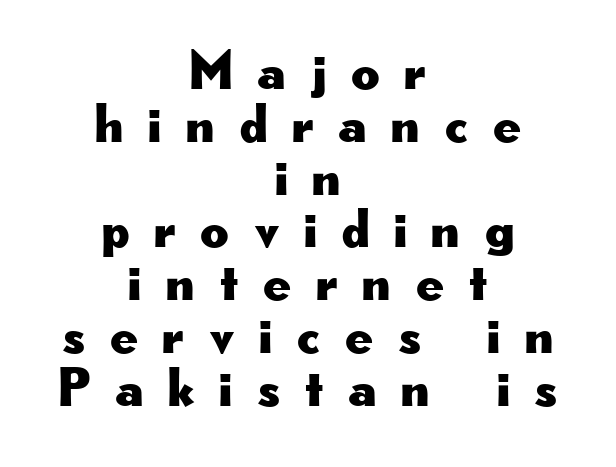
{"serif": "no", "italic": "no", "width": "wide", "stroke_contrast": "low", "x_height": "small", "monospaced": "no", "underline": "no", "align": "center", "line_spacing": "tight", "line_spacing_ratio": 0.96, "letter_spacing": "wide", "letter_spacing_em": 0.45, "glyph_px": 55}
